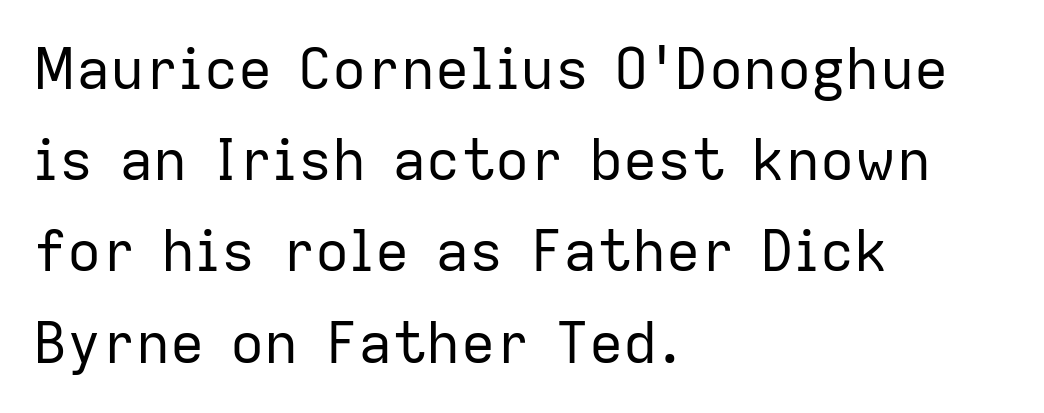
These lines are rendered in a variable-pitch font. Visually the block forms a straight wall on the left and a jagged coastline on the right. Leading matches the norm, producing a regular column. The area under the type is left untouched. No extra tracking has been applied to these lines.
